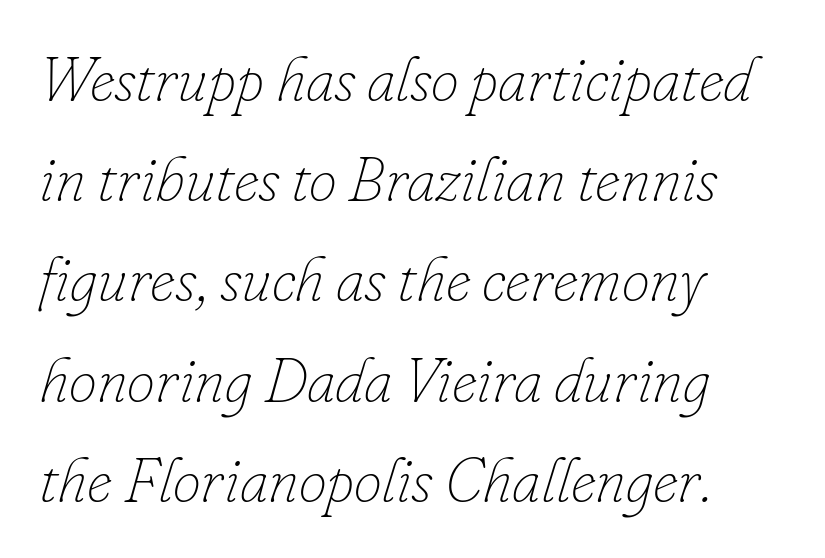
The image shows 63 px thin type, italic (leaning right); set left-aligned, normal line spacing (1.59x), normal letter spacing, not underlined; low stroke contrast and a small x-height.
